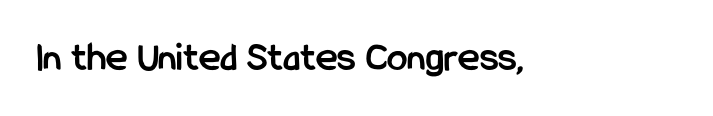
Q: Is the text bold? A: Yes.
Q: Is the text italic (slanted)? A: No, it is upright.
Q: Is the typeface a serif or a sans-serif typeface? A: Sans-serif.
Q: Is the text underlined? A: No.
Q: Is the spacing between letters normal or unusually wide? A: Normal.
Q: Width (condensed, normal, or wide)? A: Condensed.
Q: Stroke contrast? A: Low.
Q: x-height? A: Medium.
Q: Monospaced? A: No.
